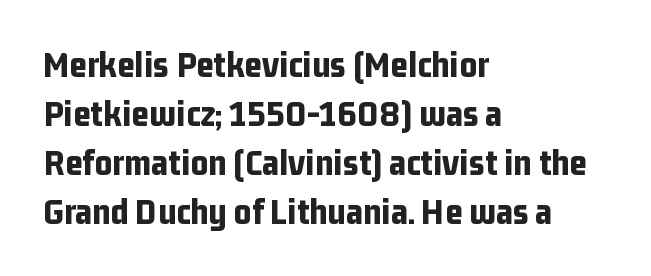
The image shows 38 px bold, condensed sans-serif type, upright; set left-aligned, normal line spacing (1.29x), normal letter spacing, not underlined; low stroke contrast and a medium x-height.
